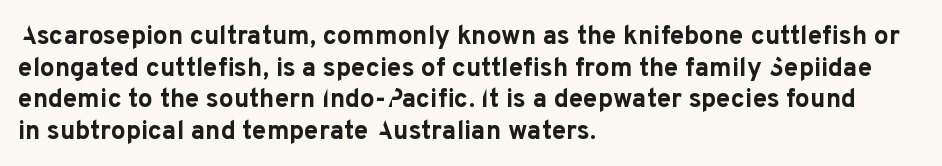
The image shows 26 px bold type, upright; set left-aligned, line spacing 1.22x, normal letter spacing, not underlined.
